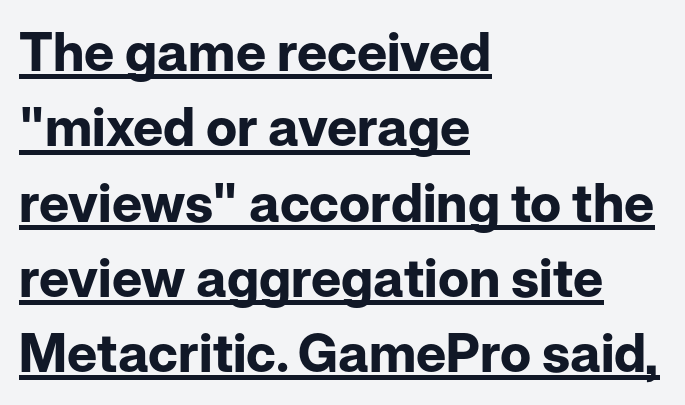
Q: Is the text bold? A: Yes.
Q: Is the text italic (slanted)? A: No, it is upright.
Q: Is the typeface a serif or a sans-serif typeface? A: Sans-serif.
Q: Is the text underlined? A: Yes.
Q: How is the paragraph aligned? A: Left-aligned.
Q: Is the spacing between letters normal or unusually wide? A: Normal.
Q: Is the spacing between lines tight, normal or loose? A: Normal.
Q: Width (condensed, normal, or wide)? A: Normal.
Q: Stroke contrast? A: Low.
Q: x-height? A: Medium.
Q: Monospaced? A: No.
